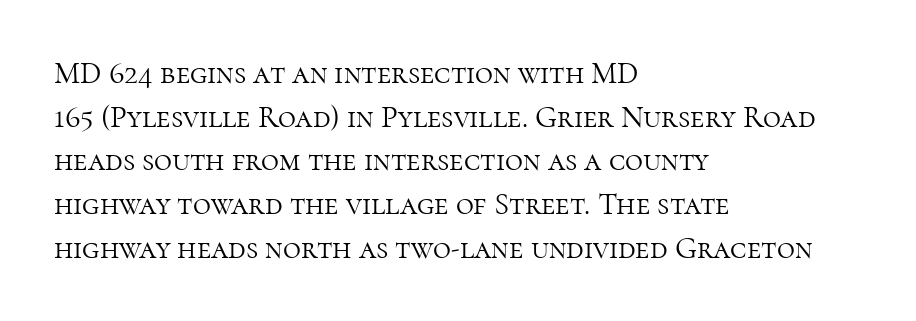
Q: Is the text bold? A: No.
Q: Is the text italic (slanted)? A: No, it is upright.
Q: Is the typeface a serif or a sans-serif typeface? A: Serif.
Q: Is the text underlined? A: No.
Q: How is the paragraph aligned? A: Left-aligned.
Q: Is the spacing between letters normal or unusually wide? A: Normal.
Q: Is the spacing between lines tight, normal or loose? A: Normal.
Q: Width (condensed, normal, or wide)? A: Normal.
Q: Stroke contrast? A: High.
Q: x-height? A: Medium.
Q: Monospaced? A: No.
